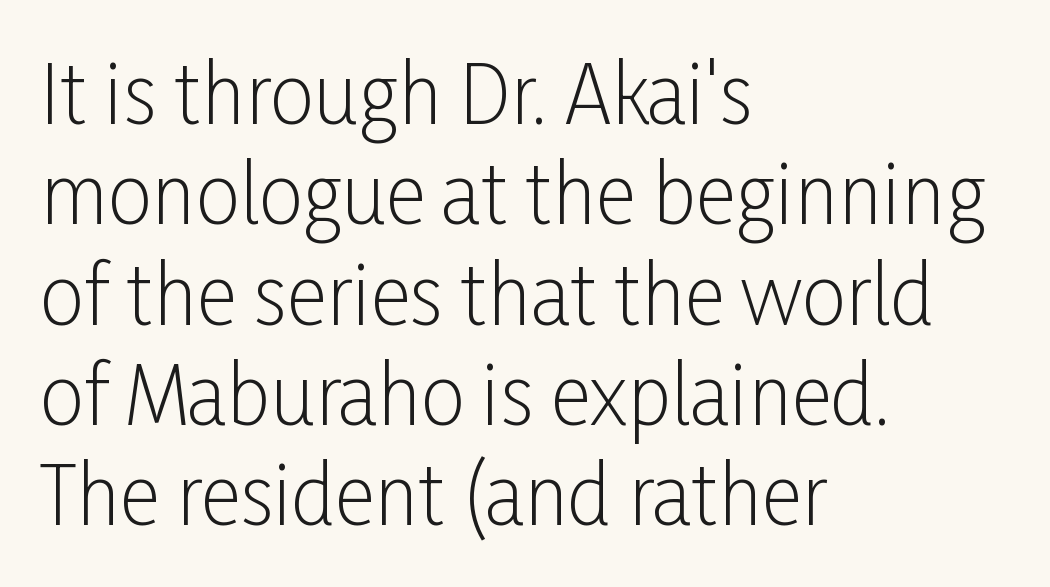
Q: Is the text bold? A: No.
Q: Is the text italic (slanted)? A: No, it is upright.
Q: Is the typeface a serif or a sans-serif typeface? A: Sans-serif.
Q: Is the text underlined? A: No.
Q: How is the paragraph aligned? A: Left-aligned.
Q: Is the spacing between letters normal or unusually wide? A: Normal.
Q: Is the spacing between lines tight, normal or loose? A: Normal.
Q: Width (condensed, normal, or wide)? A: Condensed.
Q: Stroke contrast? A: Low.
Q: x-height? A: Medium.
Q: Monospaced? A: No.
